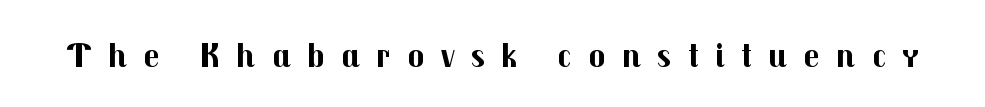
Q: Is the text bold? A: Yes.
Q: Is the text italic (slanted)? A: No, it is upright.
Q: Is the typeface a serif or a sans-serif typeface? A: Sans-serif.
Q: Is the text underlined? A: No.
Q: Is the spacing between letters normal or unusually wide? A: Unusually wide.
Q: Width (condensed, normal, or wide)? A: Normal.
Q: Stroke contrast? A: Medium.
Q: x-height? A: Medium.
Q: Monospaced? A: No.
